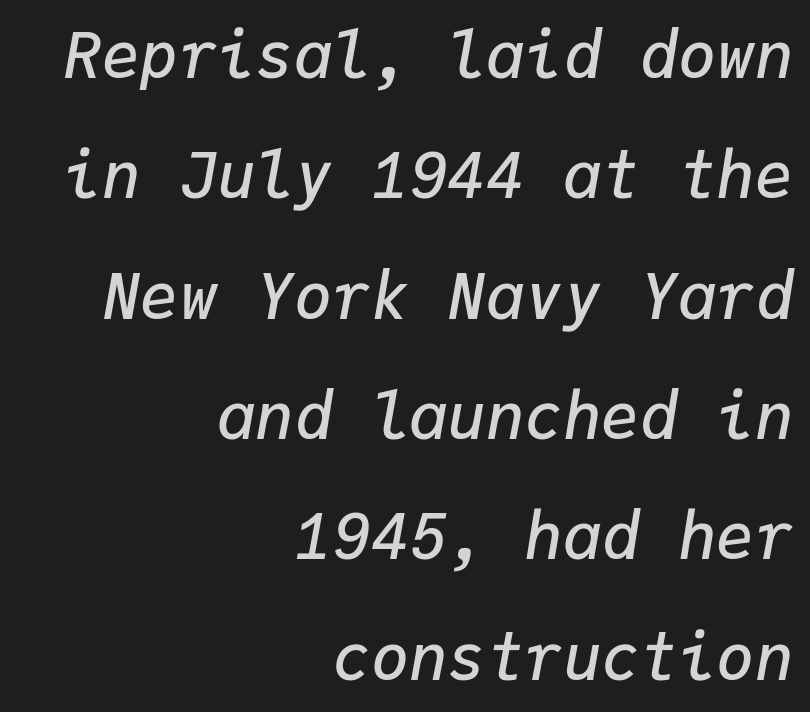
Q: Is the text bold? A: Semi-bold.
Q: Is the text italic (slanted)? A: Yes, it leans right by about 9 degrees.
Q: Is the text underlined? A: No.
Q: How is the paragraph aligned? A: Right-aligned.
Q: Is the spacing between letters normal or unusually wide? A: Normal.
Q: Width (condensed, normal, or wide)? A: Normal.
Q: Stroke contrast? A: Low.
Q: x-height? A: Medium.
Q: Monospaced? A: Yes.
